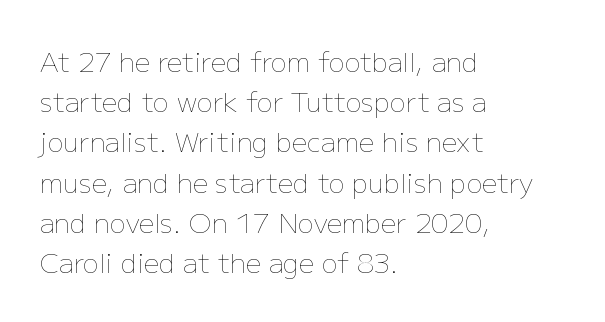
The image shows 27 px text type, upright; set left-aligned, normal line spacing (1.49x), normal letter spacing, not underlined.
